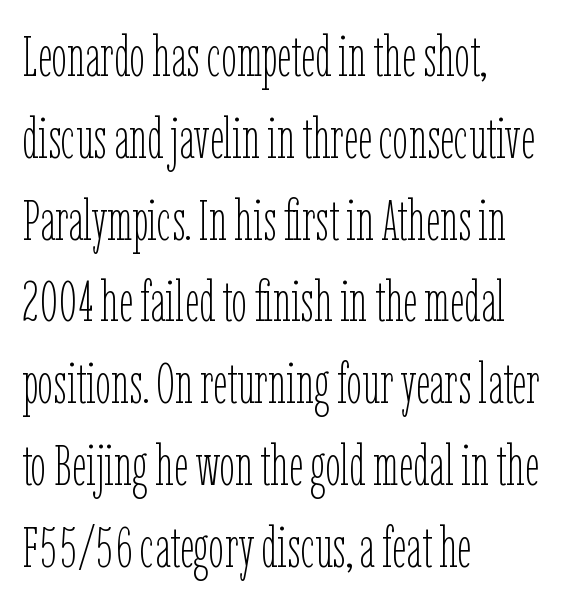
Line spacing here is normal. Tracking value appears to be zero — textbook default spacing. Just letters on the line, the space beneath them empty. Compared with a centered layout, this one pins lines to the left instead.
